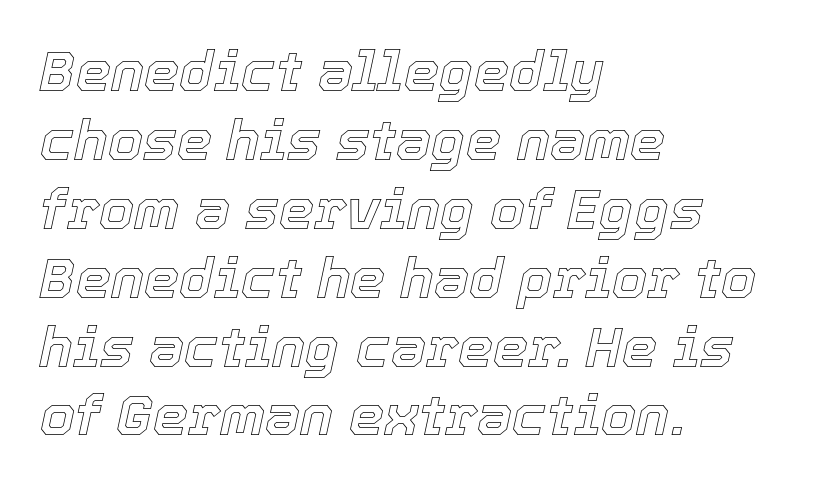
{"italic": "yes", "lean": "right", "slant_degrees": 12, "width": "normal", "x_height": "medium", "monospaced": "no", "underline": "no", "align": "left", "line_spacing_ratio": 1.23, "letter_spacing": "normal", "letter_spacing_em": 0.0, "glyph_px": 56}
